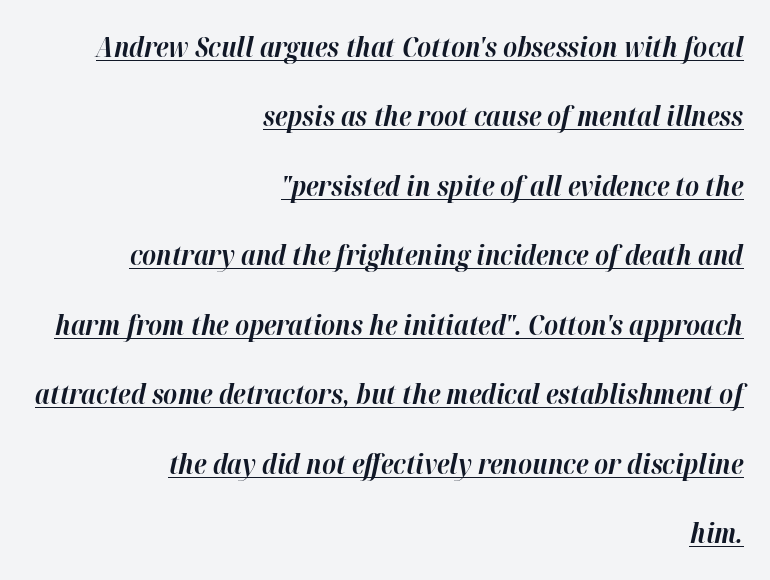
Q: Is the text bold? A: Yes.
Q: Is the text italic (slanted)? A: Yes, it leans right by about 12 degrees.
Q: Is the text underlined? A: Yes.
Q: How is the paragraph aligned? A: Right-aligned.
Q: Is the spacing between letters normal or unusually wide? A: Normal.
Q: Is the spacing between lines tight, normal or loose? A: Loose.
Q: Width (condensed, normal, or wide)? A: Normal.
Q: Stroke contrast? A: High.
Q: x-height? A: Medium.
Q: Monospaced? A: No.
